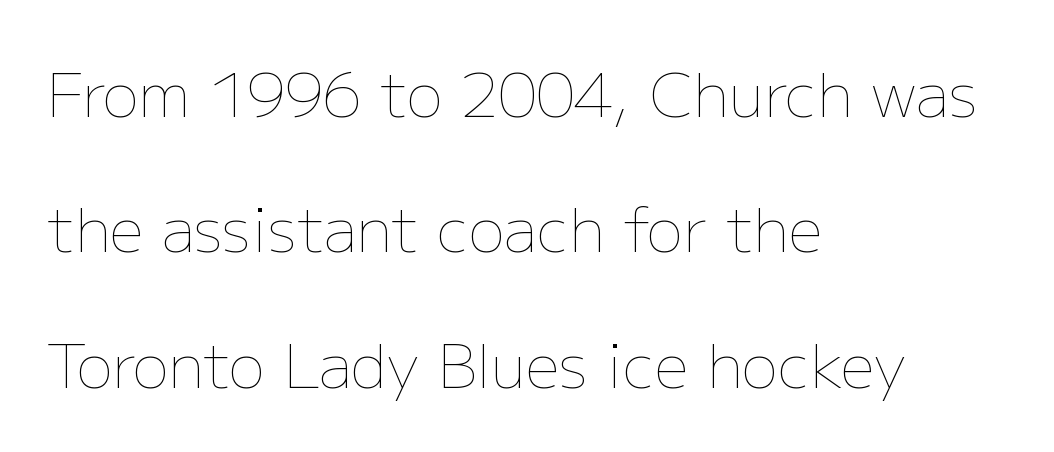
Q: Is the text bold? A: No.
Q: Is the text italic (slanted)? A: No, it is upright.
Q: Is the text underlined? A: No.
Q: How is the paragraph aligned? A: Left-aligned.
Q: Is the spacing between letters normal or unusually wide? A: Normal.
Q: Is the spacing between lines tight, normal or loose? A: Loose.
Q: Width (condensed, normal, or wide)? A: Normal.
Q: Stroke contrast? A: Low.
Q: x-height? A: Medium.
Q: Monospaced? A: No.
